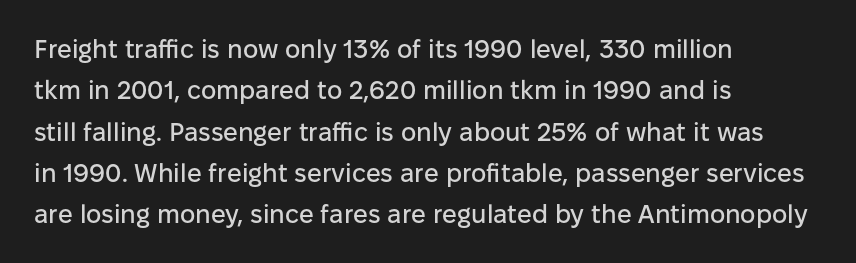
Q: Is the text italic (slanted)? A: No, it is upright.
Q: Is the text underlined? A: No.
Q: How is the paragraph aligned? A: Left-aligned.
Q: Is the spacing between letters normal or unusually wide? A: Normal.
Q: Is the spacing between lines tight, normal or loose? A: Normal.
